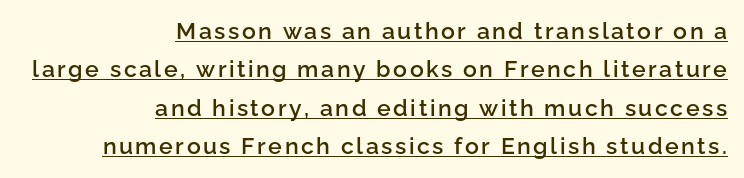
{"italic": "no", "bold": "semi", "underline": "yes", "align": "right", "line_spacing": "normal", "line_spacing_ratio": 1.67, "glyph_px": 23}
